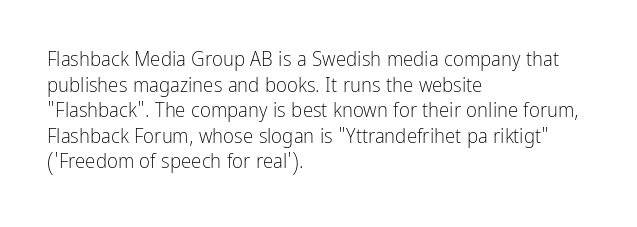
The image shows 21 px text type, upright; set left-aligned, line spacing 1.22x, normal letter spacing, not underlined.
